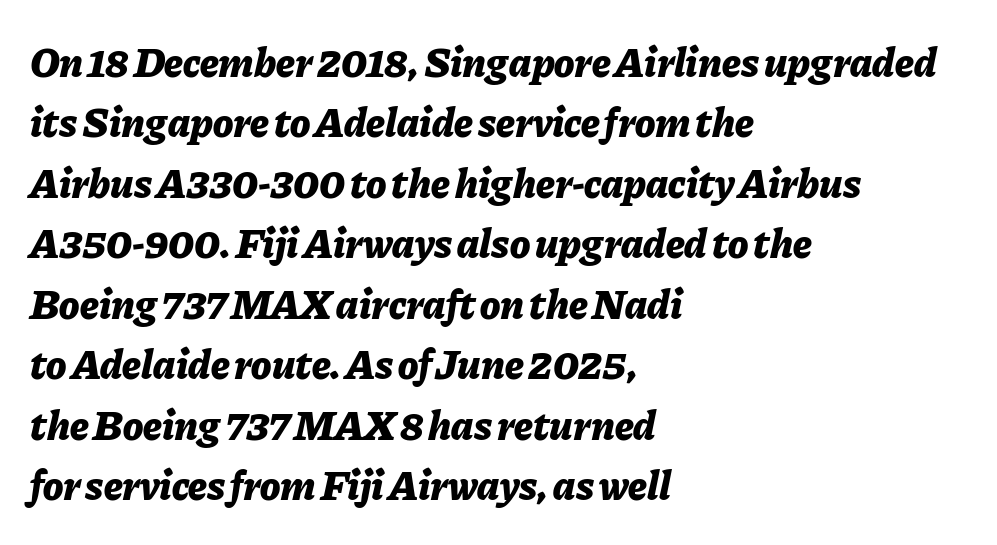
{"italic": "yes", "lean": "right", "slant_degrees": 11, "bold": "yes", "weight": "bold", "width": "normal", "stroke_contrast": "low", "x_height": "medium", "monospaced": "no", "underline": "no", "align": "left", "line_spacing": "normal", "line_spacing_ratio": 1.44, "letter_spacing": "normal", "letter_spacing_em": 0.0, "glyph_px": 42}
